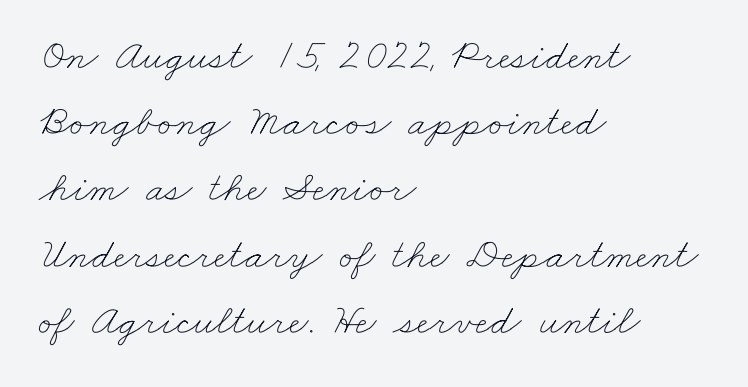
Regular leading. Is this a fixed-width face? No — the glyphs have proportional, varying widths. The paragraph has a hard left edge and a soft right edge. Check the space under the baseline: it is left empty. A typesetter would call this zero additional tracking.
